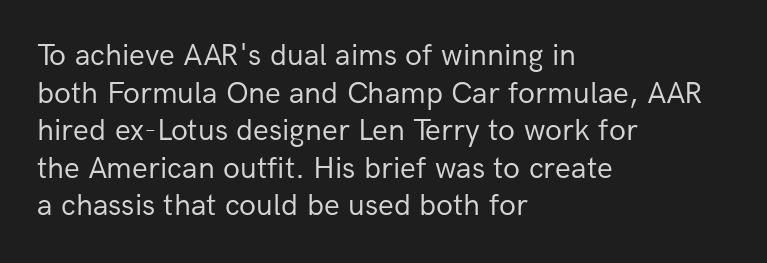
Q: Is the text bold? A: No.
Q: Is the text italic (slanted)? A: No, it is upright.
Q: Is the typeface a serif or a sans-serif typeface? A: Sans-serif.
Q: Is the text underlined? A: No.
Q: How is the paragraph aligned? A: Left-aligned.
Q: Is the spacing between letters normal or unusually wide? A: Normal.
Q: Width (condensed, normal, or wide)? A: Normal.
Q: Stroke contrast? A: Low.
Q: x-height? A: Medium.
Q: Monospaced? A: No.
